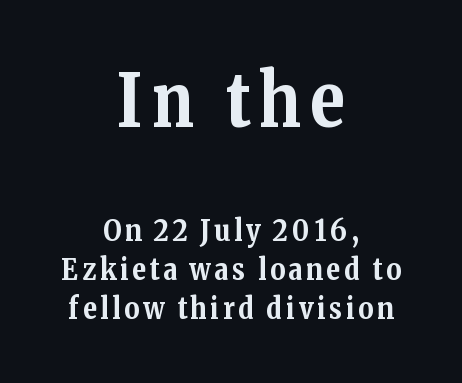
Q: Is the text bold? A: Yes.
Q: Is the text italic (slanted)? A: No, it is upright.
Q: Is the typeface a serif or a sans-serif typeface? A: Serif.
Q: Is the text underlined? A: No.
Q: How is the paragraph aligned? A: Centered.
Q: Is the spacing between lines tight, normal or loose? A: Normal.
Q: Which block of text is set in a larger size, the first (top) or the second (bottom)? A: The first (top) one.
Q: Width (condensed, normal, or wide)? A: Normal.
Q: Stroke contrast? A: Medium.
Q: x-height? A: Medium.
Q: Monospaced? A: No.
